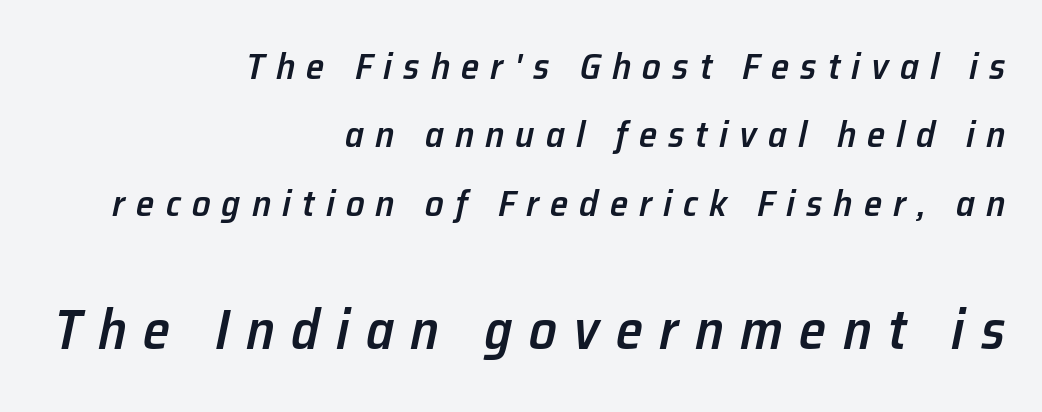
Q: Is the text bold? A: Semi-bold.
Q: Is the text italic (slanted)? A: Yes, it leans right by about 12 degrees.
Q: Is the text underlined? A: No.
Q: How is the paragraph aligned? A: Right-aligned.
Q: Is the spacing between letters normal or unusually wide? A: Unusually wide.
Q: Which block of text is set in a larger size, the first (top) or the second (bottom)? A: The second (bottom) one.
Q: Width (condensed, normal, or wide)? A: Normal.
Q: Stroke contrast? A: Low.
Q: x-height? A: Medium.
Q: Monospaced? A: No.
